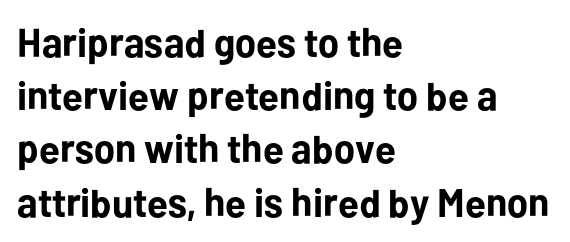
{"serif": "no", "italic": "no", "bold": "yes", "weight": "bold", "width": "normal", "stroke_contrast": "low", "x_height": "medium", "monospaced": "no", "underline": "no", "align": "left", "line_spacing": "normal", "line_spacing_ratio": 1.33, "letter_spacing": "normal", "letter_spacing_em": 0.0, "glyph_px": 40}
